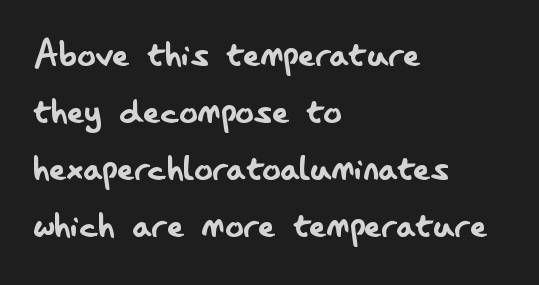
The image shows 46 px regular-weight, condensed sans-serif type, upright; set left-aligned, line spacing 1.24x, normal letter spacing, not underlined; low stroke contrast and a small x-height.
